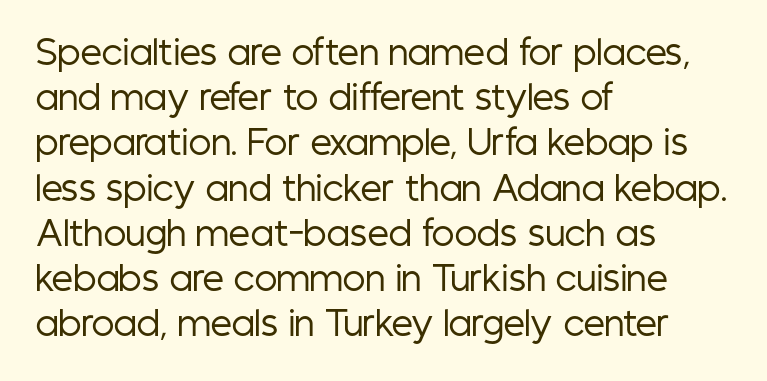
Only glyphs here, with clear space below each row. Vertically, the passage feels balanced, rows spaced as you'd expect. Each word holds together tightly as a unit, with standard inter-letter gaps. I'd call this a sans setting — the letters go barefoot.
